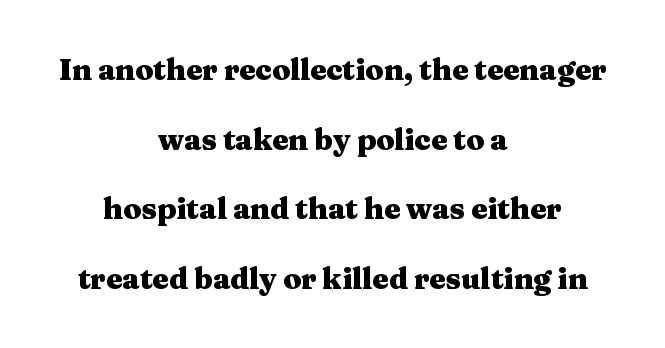
{"serif": "yes", "italic": "no", "bold": "yes", "weight": "heavy", "width": "wide", "stroke_contrast": "medium", "x_height": "medium", "monospaced": "no", "underline": "no", "align": "center", "line_spacing": "loose", "line_spacing_ratio": 2.4, "letter_spacing": "normal", "letter_spacing_em": 0.0, "glyph_px": 29}
